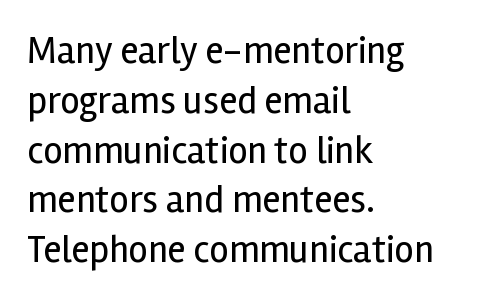
The type sits square on the baseline with zero lean. Looks like regular typesetting: each glyph gets only the width it needs. Compared with typical body copy, the letter spacing here is the same. The weight would be labelled regular, book, light, or lighter still.
